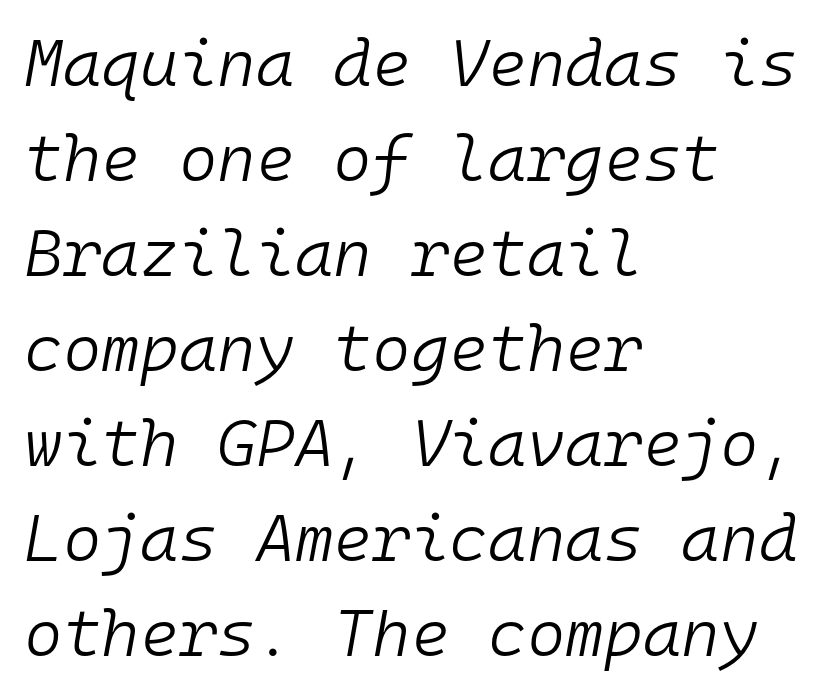
If you drew a line through each stem, it would be angled. One glance says typical: line gaps are just what's usual. Nobody touched the tracking dial on this one. The rendering anchors every line to the left-hand side. Spacing verdict: monospaced, one width for all characters. The foot of each line stays bare and open.
